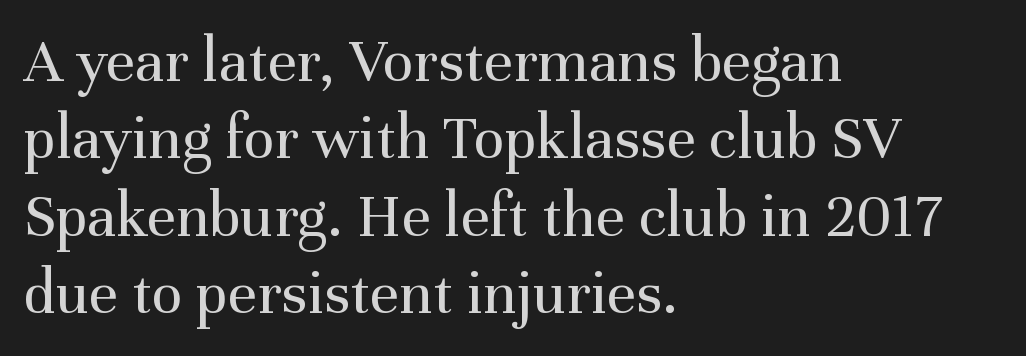
The image shows 64 px regular-weight serif type, upright; set left-aligned, line spacing 1.21x, normal letter spacing, not underlined; medium stroke contrast and a medium x-height.
